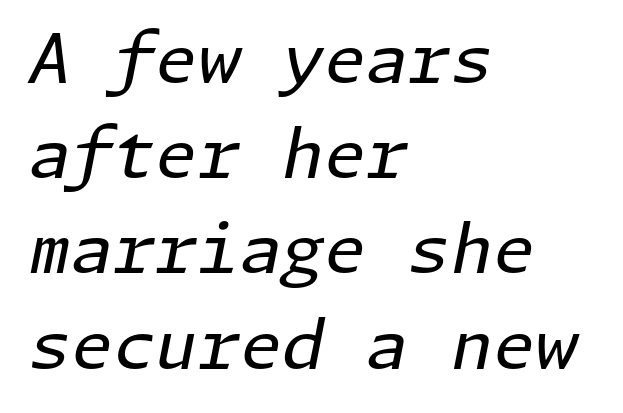
The image shows 68 px regular-weight type, italic (leaning right); set left-aligned, normal line spacing (1.4x), normal letter spacing, not underlined; low stroke contrast and a medium x-height.
